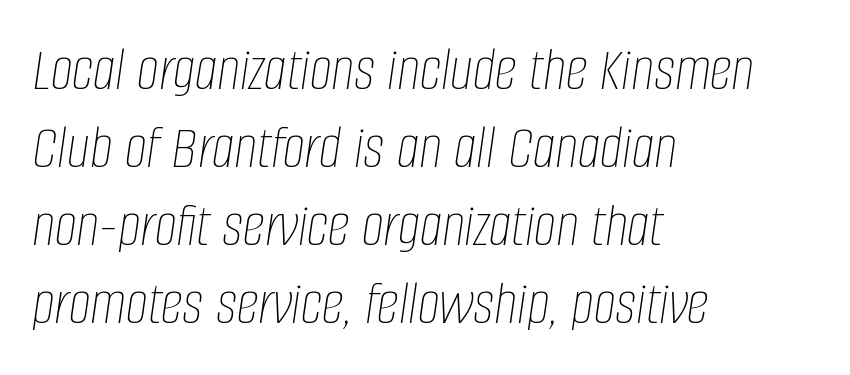
The image shows 63 px thin, condensed type, italic (leaning right); set left-aligned, line spacing 1.24x, normal letter spacing, not underlined; low stroke contrast and a large x-height.
